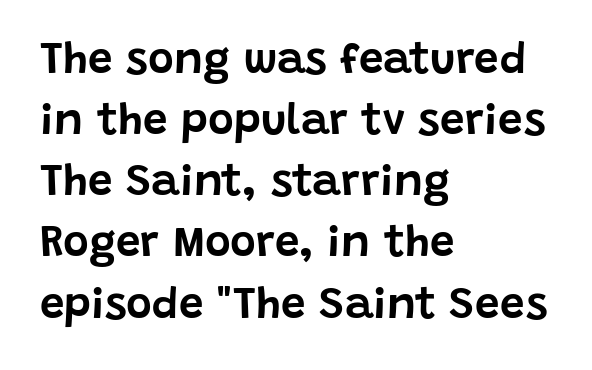
{"serif": "no", "italic": "no", "width": "normal", "stroke_contrast": "low", "x_height": "large", "monospaced": "no", "underline": "no", "align": "left", "line_spacing": "normal", "line_spacing_ratio": 1.39, "letter_spacing": "normal", "letter_spacing_em": 0.0, "glyph_px": 44}
